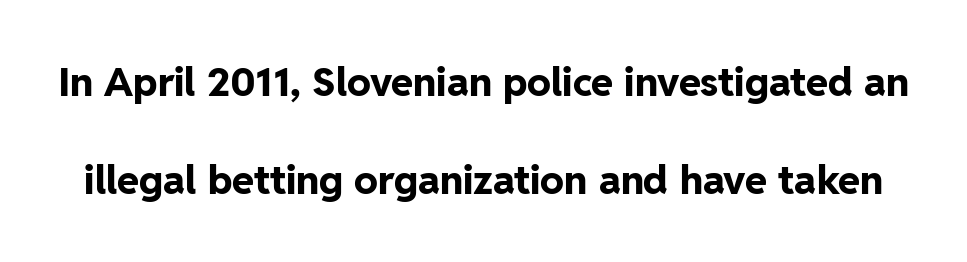
{"serif": "no", "italic": "no", "bold": "yes", "weight": "bold", "width": "normal", "stroke_contrast": "low", "x_height": "medium", "monospaced": "no", "underline": "no", "line_spacing": "loose", "line_spacing_ratio": 2.46, "letter_spacing": "normal", "letter_spacing_em": 0.0, "glyph_px": 40}
